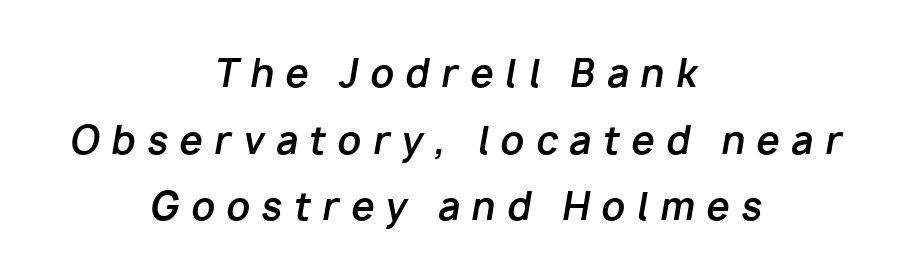
The image shows 37 px bold type, italic (leaning right); set centered, line spacing 1.8x, unusually wide letter spacing (+0.31 em), not underlined; low stroke contrast and a medium x-height.
